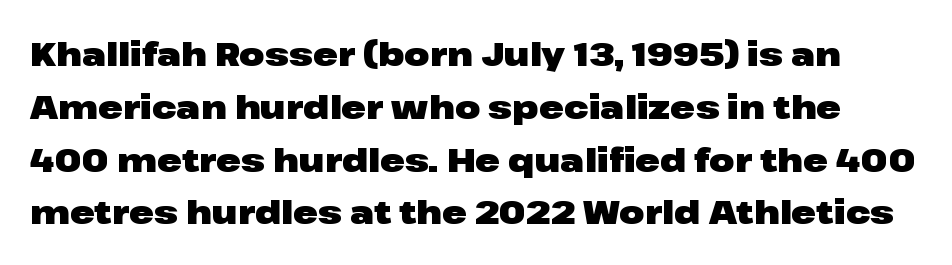
{"serif": "no", "italic": "no", "bold": "yes", "weight": "heavy", "width": "wide", "stroke_contrast": "low", "x_height": "medium", "monospaced": "no", "underline": "no", "line_spacing": "normal", "line_spacing_ratio": 1.6, "letter_spacing": "normal", "letter_spacing_em": 0.0, "glyph_px": 33}
